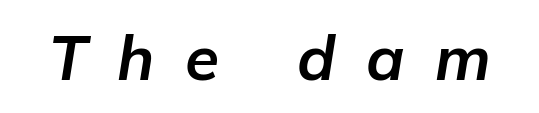
Letters rest on an invisible, unmarked baseline. Think of a printed novel: that variable character pitch is what you see here. The tracking jumps out immediately: characters are airy and widely separated. Students, this is bold: see how much ink each stroke carries. The letters are slanted; this is an italic face.
